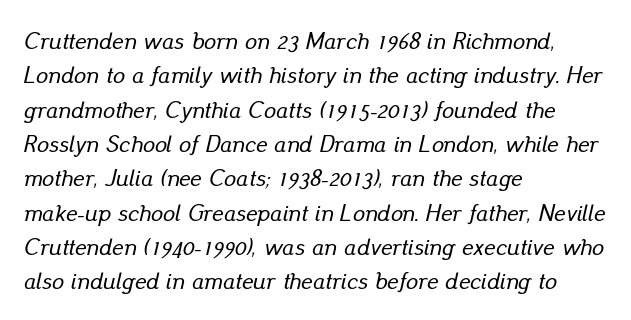
Check under the words: just untouched page. The passage is arranged the way most books set body copy — flush left. The passage shown has conventional tracking throughout. One glance says typical: line gaps are just what's usual. A typesetter would mark this as italic.
